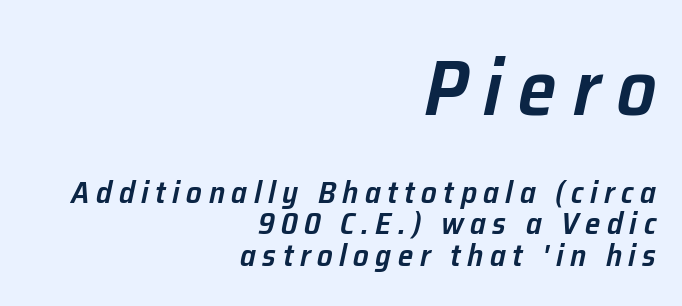
Q: Is the text bold? A: Semi-bold.
Q: Is the text italic (slanted)? A: Yes, it leans right by about 12 degrees.
Q: Is the text underlined? A: No.
Q: How is the paragraph aligned? A: Right-aligned.
Q: Is the spacing between letters normal or unusually wide? A: Unusually wide.
Q: Is the spacing between lines tight, normal or loose? A: Tight.
Q: Which block of text is set in a larger size, the first (top) or the second (bottom)? A: The first (top) one.
Q: Width (condensed, normal, or wide)? A: Normal.
Q: Stroke contrast? A: Low.
Q: x-height? A: Medium.
Q: Monospaced? A: No.
